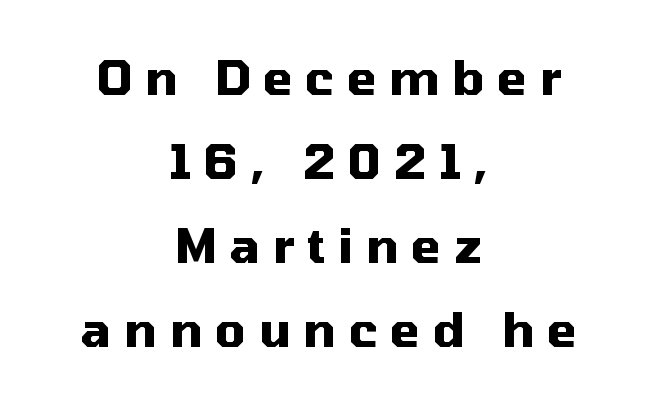
Q: Is the text bold? A: Yes.
Q: Is the text italic (slanted)? A: No, it is upright.
Q: Is the typeface a serif or a sans-serif typeface? A: Sans-serif.
Q: Is the text underlined? A: No.
Q: How is the paragraph aligned? A: Centered.
Q: Is the spacing between letters normal or unusually wide? A: Unusually wide.
Q: Width (condensed, normal, or wide)? A: Normal.
Q: Stroke contrast? A: Medium.
Q: x-height? A: Medium.
Q: Monospaced? A: No.
